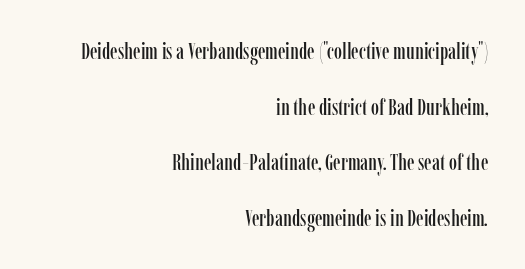
One glance says open: line gaps are wider than usual. Glyph-to-glyph distance matches everyday printed text. The specimen reads as upright at a glance. This sample is right-justified, so line beginnings fall wherever the words allow. Rule under the text: the space is simply empty.
